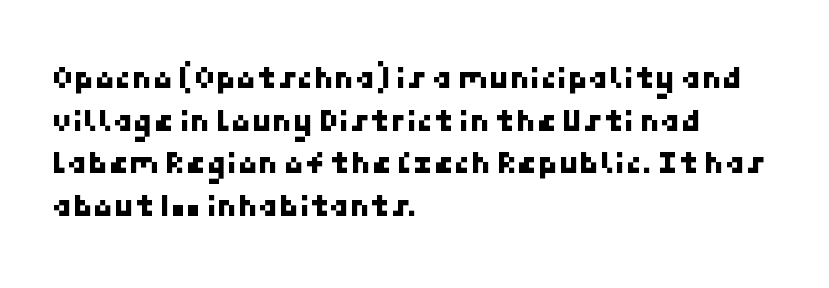
Honestly, there is no underline to notice here at all. This sample is left-justified, so line endings fall wherever the words run out. Quick note: interline space is typical. The type family on display is of the sans-serif kind.
